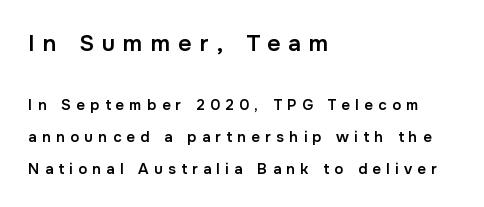
Successive baselines arrive slowly, with a big drop between each. Each row of text sits above clean, open space. You can tell it's not italic because the verticals are truly vertical. The tracking reads as deliberately expanded to a designer's eye. The composition opens big and finishes small.
